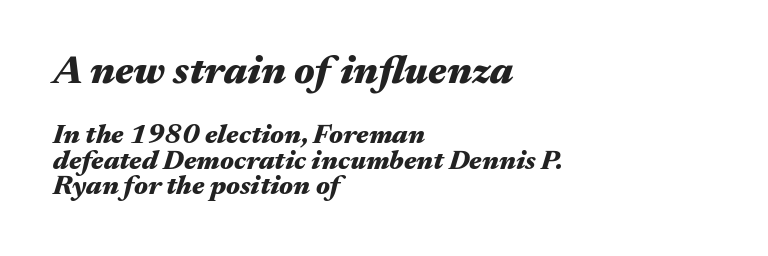
Is the type slanted? Yes — the strokes lean at a clear angle. Typesetter's note — upper block bumped up in size, lower block left smaller. Whoever set this chose condensed vertical rhythm over breathing room. The letters advance in unequal steps, a hallmark of proportional type. The rendering uses a bold face; every stroke is thick and dark.
